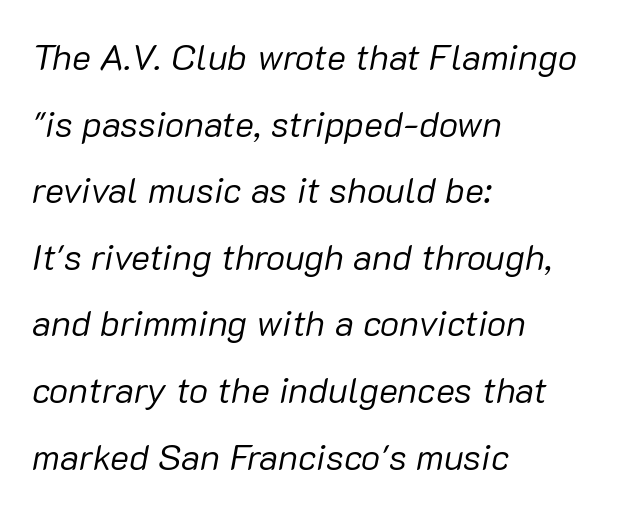
Q: Is the text bold? A: No.
Q: Is the text italic (slanted)? A: Yes, it leans right by about 10 degrees.
Q: Is the text underlined? A: No.
Q: How is the paragraph aligned? A: Left-aligned.
Q: Is the spacing between letters normal or unusually wide? A: Normal.
Q: Width (condensed, normal, or wide)? A: Normal.
Q: Stroke contrast? A: Low.
Q: x-height? A: Medium.
Q: Monospaced? A: No.
